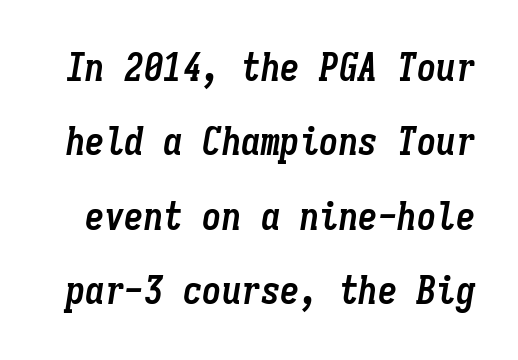
Q: Is the text bold? A: Yes.
Q: Is the text italic (slanted)? A: Yes, it leans right by about 9 degrees.
Q: Is the text underlined? A: No.
Q: Is the spacing between letters normal or unusually wide? A: Normal.
Q: Is the spacing between lines tight, normal or loose? A: Loose.
Q: Width (condensed, normal, or wide)? A: Condensed.
Q: Stroke contrast? A: Low.
Q: x-height? A: Medium.
Q: Monospaced? A: Yes.
